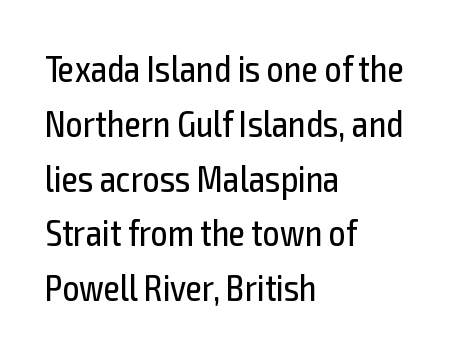
The image shows 37 px regular-weight, condensed sans-serif type, upright; set left-aligned, normal line spacing (1.48x), normal letter spacing, not underlined; a medium x-height.
